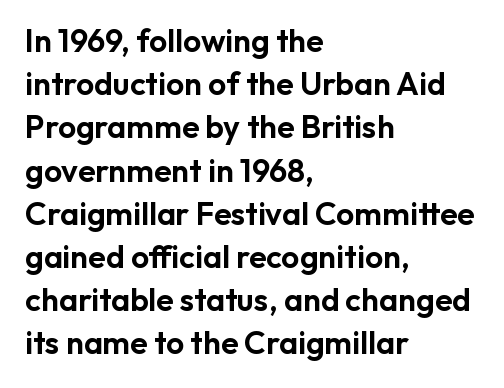
{"serif": "no", "italic": "no", "width": "normal", "stroke_contrast": "low", "x_height": "medium", "monospaced": "no", "underline": "no", "align": "left", "line_spacing": "normal", "line_spacing_ratio": 1.35, "letter_spacing": "normal", "letter_spacing_em": 0.0, "glyph_px": 32}
